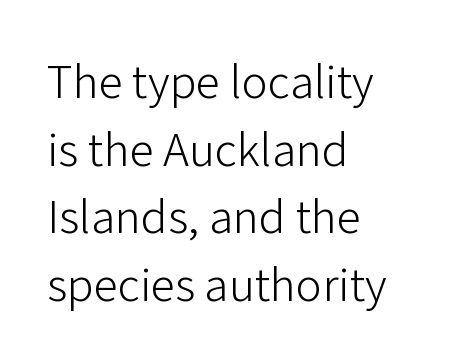
Visually the block forms a straight wall on the left and a jagged coastline on the right. Words appear dense and cohesive because spacing is normal. A light-to-regular cut is what we see here. Decoration check: the copy has no underline.
